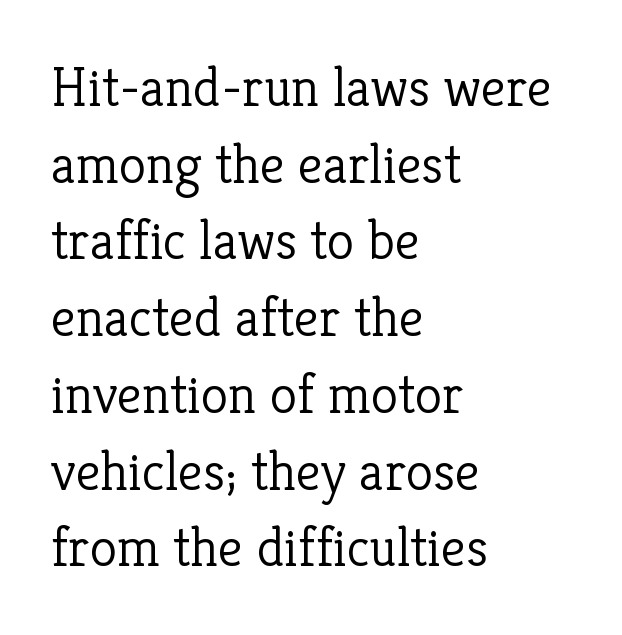
The image shows 56 px light serif type, upright; set left-aligned, normal line spacing (1.37x), normal letter spacing, not underlined; low stroke contrast and a medium x-height.
